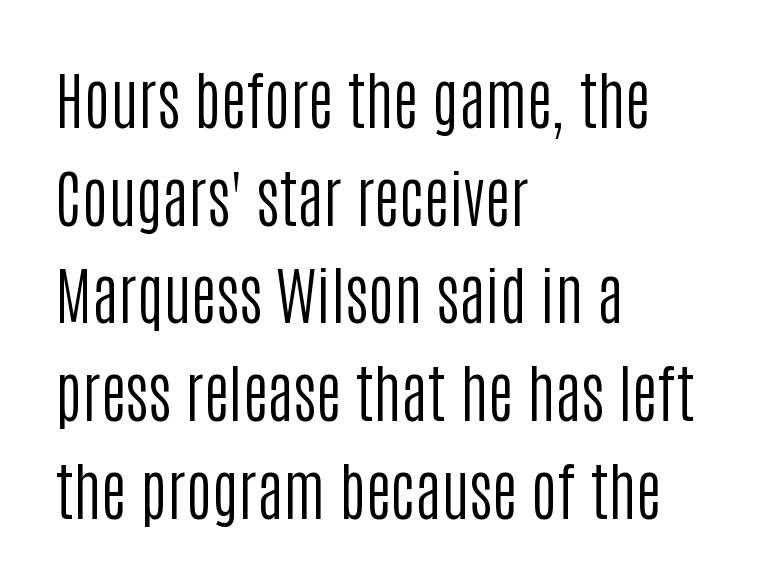
Q: Is the text bold? A: No.
Q: Is the text italic (slanted)? A: No, it is upright.
Q: Is the typeface a serif or a sans-serif typeface? A: Sans-serif.
Q: Is the text underlined? A: No.
Q: How is the paragraph aligned? A: Left-aligned.
Q: Is the spacing between letters normal or unusually wide? A: Normal.
Q: Is the spacing between lines tight, normal or loose? A: Normal.
Q: Width (condensed, normal, or wide)? A: Condensed.
Q: Stroke contrast? A: Low.
Q: x-height? A: Large.
Q: Monospaced? A: No.
